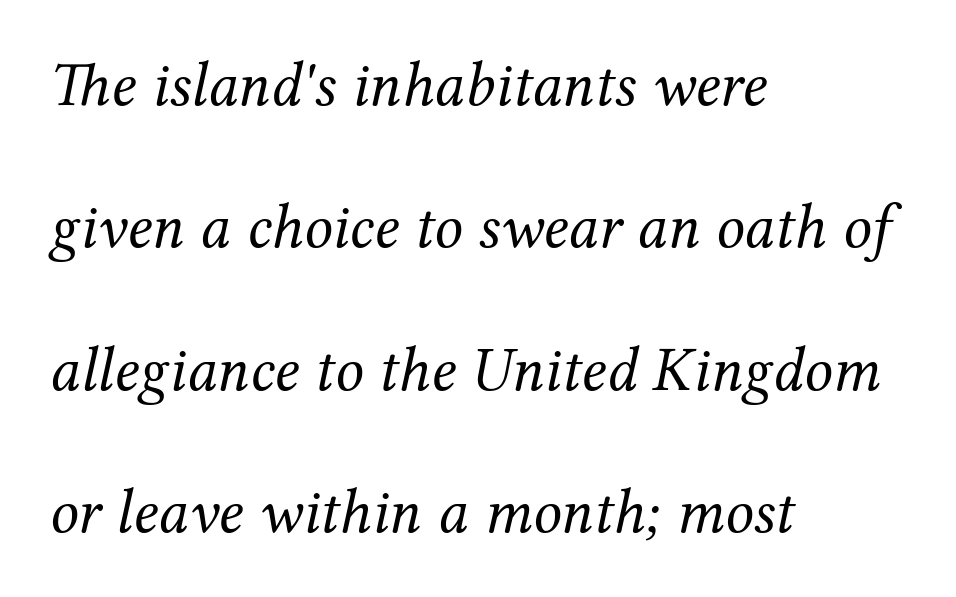
The image shows 63 px regular-weight serif type, italic (leaning right); set left-aligned, loose line spacing (2.26x), normal letter spacing, not underlined; medium stroke contrast and a medium x-height.
